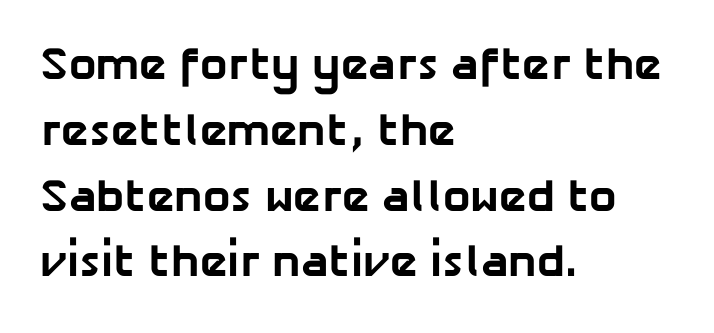
The image shows 46 px bold sans-serif type; set left-aligned, normal line spacing (1.43x), normal letter spacing, not underlined; low stroke contrast and a medium x-height.
